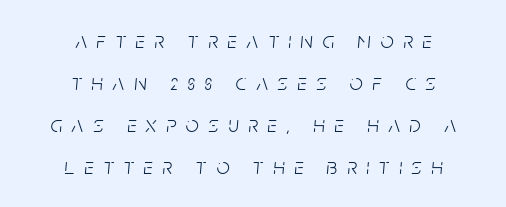
The image shows 23 px text type, italic (leaning right); set centered, line spacing 1.83x, unusually wide letter spacing (+0.42 em), not underlined.
